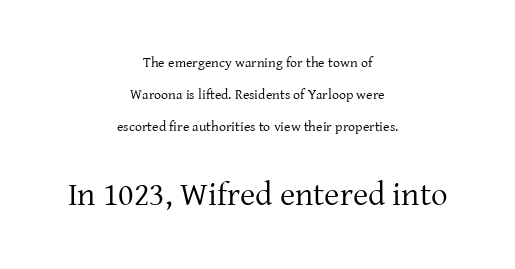
Q: Is the text bold? A: No.
Q: Is the text italic (slanted)? A: No, it is upright.
Q: Is the typeface a serif or a sans-serif typeface? A: Serif.
Q: Is the text underlined? A: No.
Q: How is the paragraph aligned? A: Centered.
Q: Is the spacing between letters normal or unusually wide? A: Normal.
Q: Is the spacing between lines tight, normal or loose? A: Loose.
Q: Which block of text is set in a larger size, the first (top) or the second (bottom)? A: The second (bottom) one.
Q: Width (condensed, normal, or wide)? A: Normal.
Q: Stroke contrast? A: Low.
Q: x-height? A: Medium.
Q: Monospaced? A: No.
